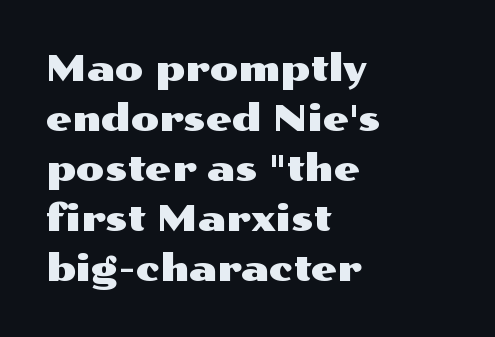
The text block is weighted toward the left margin, trailing off unevenly rightward. The rendering uses natural spacing where letterforms have individual widths. A typesetter would call this leading conventional body-copy spacing. A typesetter would mark this as roman, not italic. The space directly below the letters is spotless. Tracking here is standard; glyphs follow each other at the usual distance.
